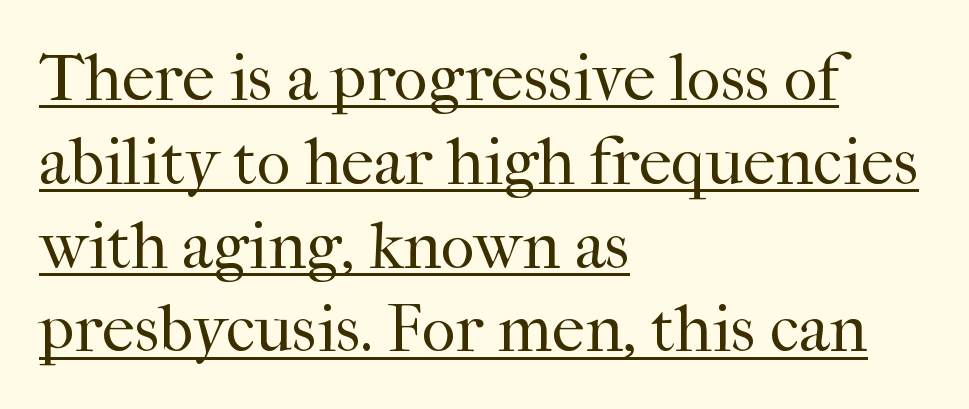
The rendering uses a moderate line-height, typical for paragraphs. Honestly, the underline is the first thing you notice here. Teacher's note: observe the even left margin — that is flush-left alignment. No chunkiness to these letters — they're not bold.
